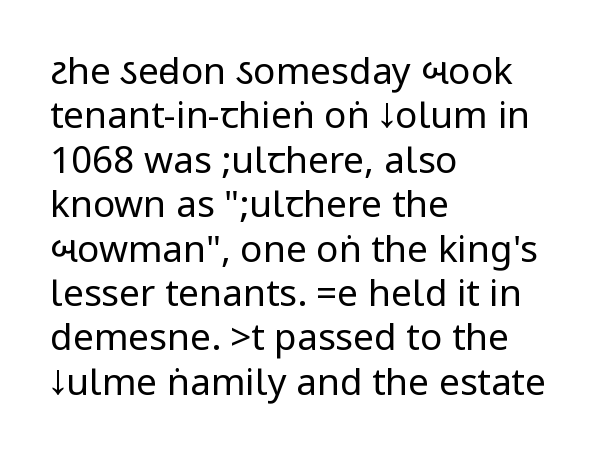
Q: Is the text bold? A: No.
Q: Is the text italic (slanted)? A: No, it is upright.
Q: Is the typeface a serif or a sans-serif typeface? A: Sans-serif.
Q: Is the text underlined? A: No.
Q: How is the paragraph aligned? A: Left-aligned.
Q: Is the spacing between letters normal or unusually wide? A: Normal.
Q: Width (condensed, normal, or wide)? A: Condensed.
Q: Stroke contrast? A: Low.
